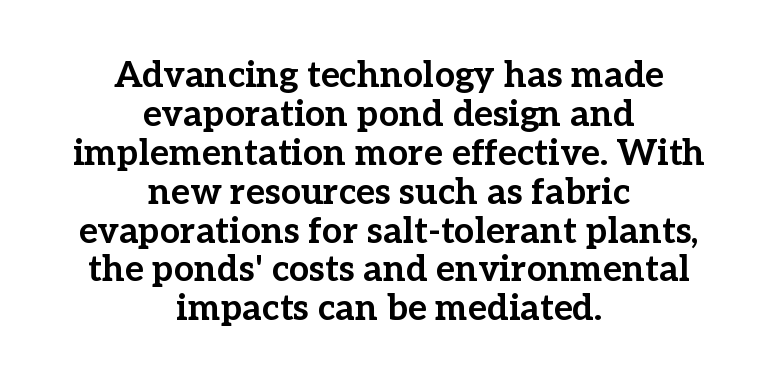
Q: Is the text bold? A: Yes.
Q: Is the text italic (slanted)? A: No, it is upright.
Q: Is the typeface a serif or a sans-serif typeface? A: Serif.
Q: Is the text underlined? A: No.
Q: How is the paragraph aligned? A: Centered.
Q: Is the spacing between letters normal or unusually wide? A: Normal.
Q: Is the spacing between lines tight, normal or loose? A: Tight.
Q: Width (condensed, normal, or wide)? A: Normal.
Q: Stroke contrast? A: Low.
Q: x-height? A: Medium.
Q: Monospaced? A: No.
